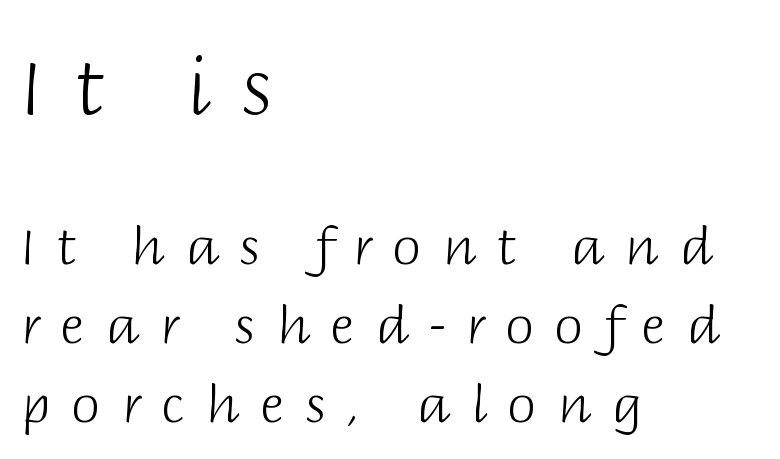
The image shows 78 px light sans-serif type, upright; set left-aligned, normal line spacing (1.52x), unusually wide letter spacing (+0.4 em), not underlined; the first (top) block is 1.5x larger; low stroke contrast and a large x-height.
